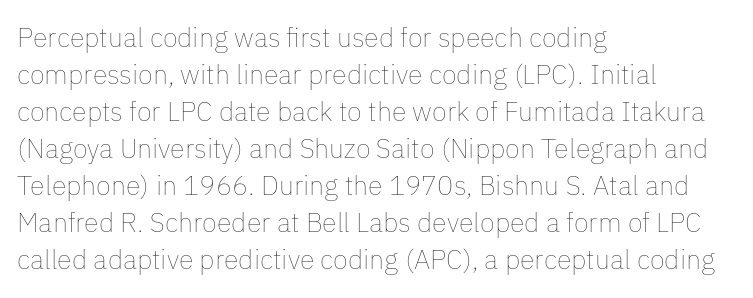
Reading down the block, your eye returns to a fixed left position each line. Tall strokes in this sample are plumb rather than angled. The rendering uses a moderate line-height, typical for paragraphs. This is not heavy type; no bold has been used. Any mark beneath the type? The region is blank. Each word holds together tightly as a unit, with standard inter-letter gaps.
